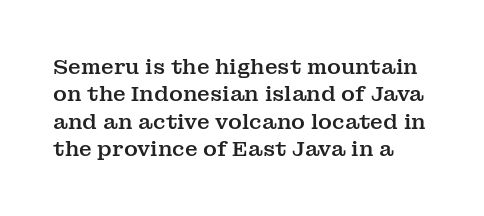
{"italic": "no", "underline": "no", "line_spacing": "normal", "line_spacing_ratio": 1.3, "letter_spacing": "normal", "letter_spacing_em": 0.0, "glyph_px": 21}
